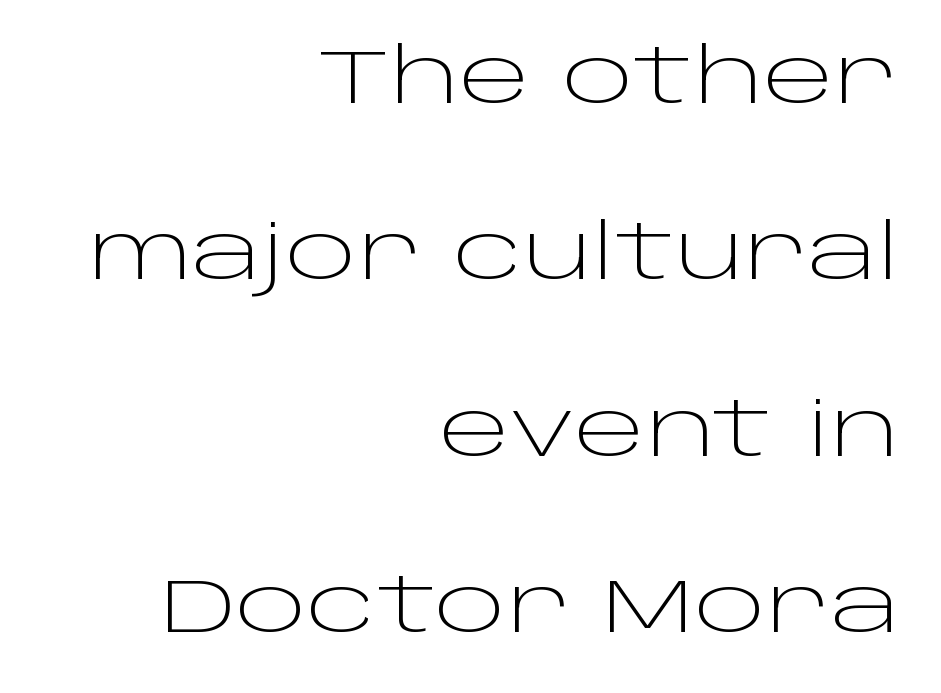
{"serif": "no", "italic": "no", "bold": "no", "weight": "light", "width": "wide", "stroke_contrast": "low", "x_height": "large", "monospaced": "no", "underline": "no", "align": "right", "line_spacing": "loose", "line_spacing_ratio": 2.32, "letter_spacing": "normal", "letter_spacing_em": 0.0, "glyph_px": 76}
